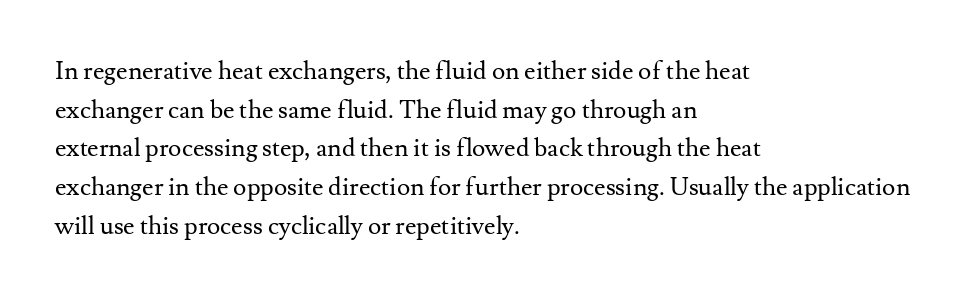
{"italic": "no", "bold": "no", "underline": "no", "align": "left", "line_spacing": "normal", "line_spacing_ratio": 1.55, "letter_spacing": "normal", "letter_spacing_em": 0.0, "glyph_px": 25}
